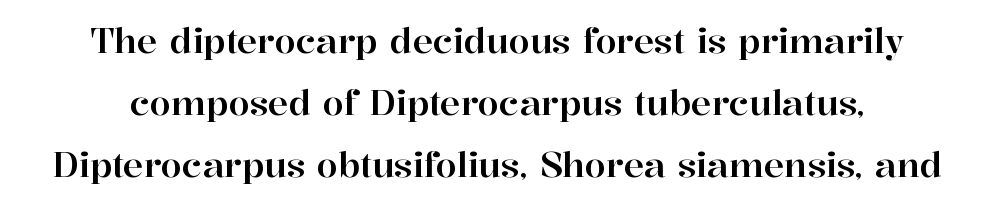
Q: Is the text italic (slanted)? A: No, it is upright.
Q: Is the typeface a serif or a sans-serif typeface? A: Serif.
Q: Is the text underlined? A: No.
Q: How is the paragraph aligned? A: Centered.
Q: Is the spacing between letters normal or unusually wide? A: Normal.
Q: Width (condensed, normal, or wide)? A: Normal.
Q: Stroke contrast? A: High.
Q: x-height? A: Medium.
Q: Monospaced? A: No.
